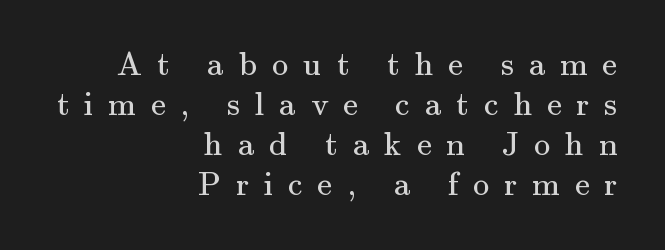
Q: Is the text bold? A: No.
Q: Is the text italic (slanted)? A: No, it is upright.
Q: Is the typeface a serif or a sans-serif typeface? A: Serif.
Q: Is the text underlined? A: No.
Q: How is the paragraph aligned? A: Right-aligned.
Q: Is the spacing between letters normal or unusually wide? A: Unusually wide.
Q: Width (condensed, normal, or wide)? A: Normal.
Q: Stroke contrast? A: Medium.
Q: x-height? A: Small.
Q: Monospaced? A: No.
